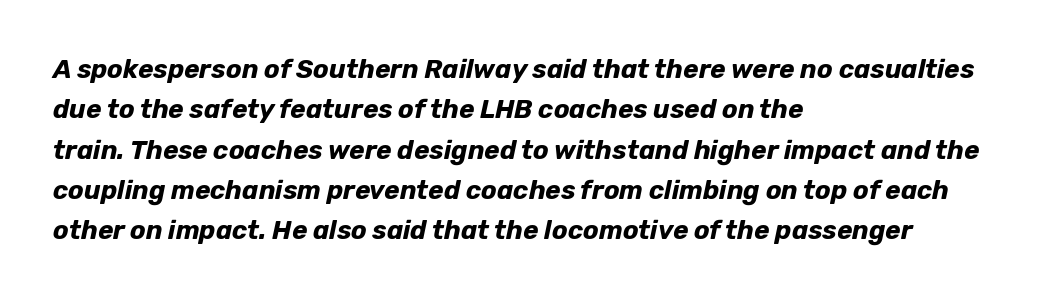
The image shows 26 px bold type, italic (leaning right); set left-aligned, normal line spacing (1.55x), normal letter spacing, not underlined.
